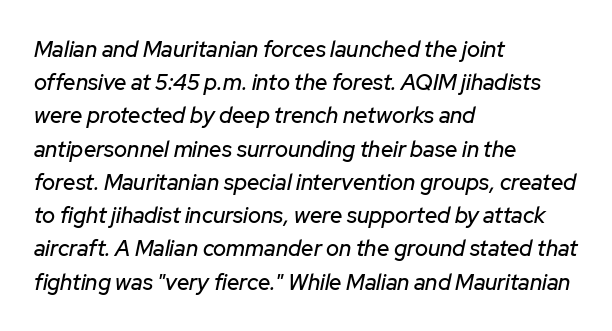
The image shows 22 px text type, italic (leaning right); set left-aligned, normal line spacing (1.51x), normal letter spacing, not underlined.
